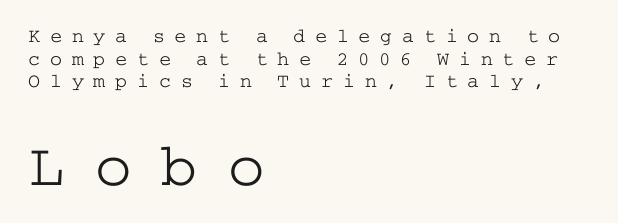
The image shows 61 px light, wide serif type, upright; set left-aligned, tight line spacing (1.13x), unusually wide letter spacing (+0.49 em), not underlined; the second (bottom) block is 3.05x larger; low stroke contrast and a medium x-height.
